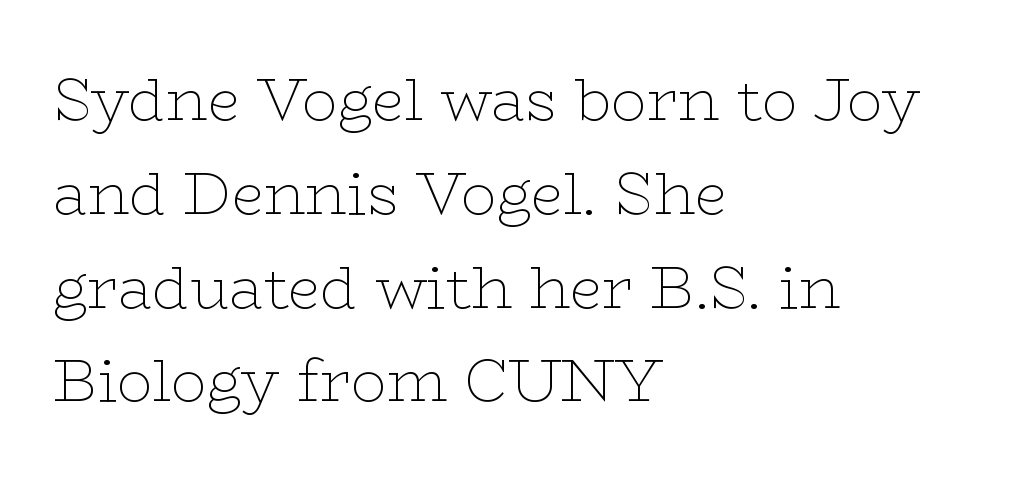
Layout note: lines flush left. Style check: upright. The strokes are not fattened; the text isn't bold. Each row of text sits above clean, open space. Varying glyph widths throughout — classic text-font behaviour.
